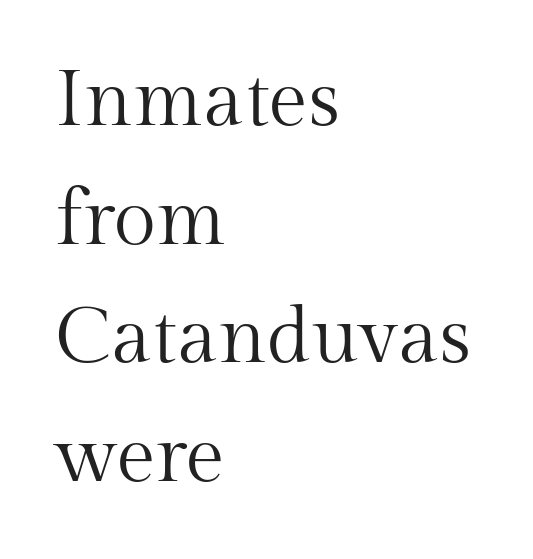
Q: Is the text bold? A: No.
Q: Is the text italic (slanted)? A: No, it is upright.
Q: Is the typeface a serif or a sans-serif typeface? A: Serif.
Q: Is the text underlined? A: No.
Q: How is the paragraph aligned? A: Left-aligned.
Q: Is the spacing between letters normal or unusually wide? A: Normal.
Q: Is the spacing between lines tight, normal or loose? A: Normal.
Q: Width (condensed, normal, or wide)? A: Normal.
Q: Stroke contrast? A: Medium.
Q: x-height? A: Medium.
Q: Monospaced? A: No.
